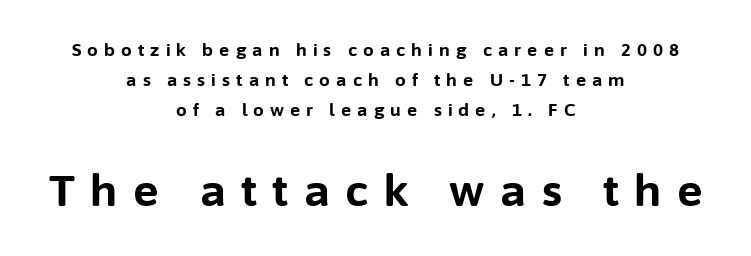
The image shows 43 px bold sans-serif type, upright; set centered, line spacing 1.77x, unusually wide letter spacing (+0.36 em), not underlined; the second (bottom) block is 2.53x larger; low stroke contrast and a medium x-height.
